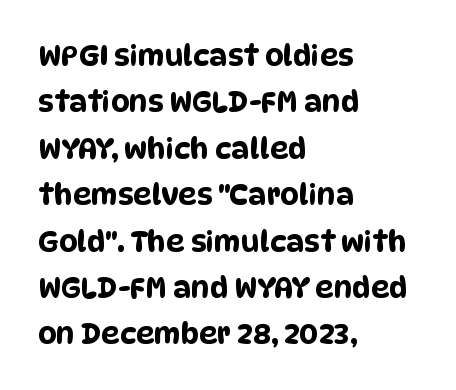
{"serif": "no", "width": "condensed", "stroke_contrast": "low", "x_height": "large", "monospaced": "no", "underline": "no", "align": "left", "line_spacing": "normal", "line_spacing_ratio": 1.6, "letter_spacing": "normal", "letter_spacing_em": 0.0, "glyph_px": 29}
